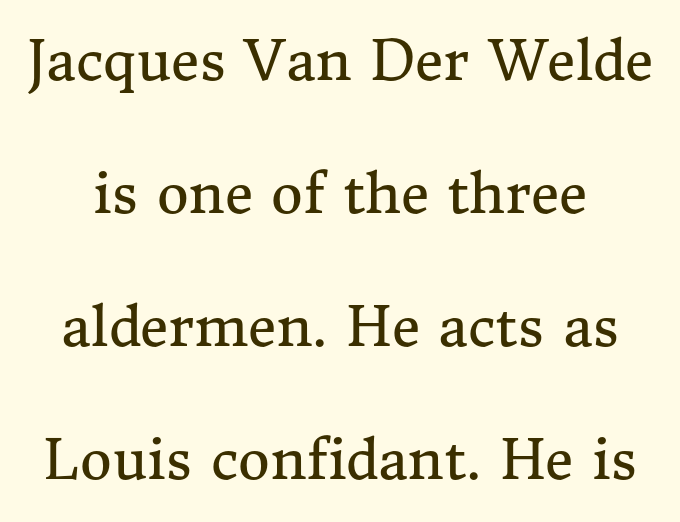
One glance says open: line gaps are wider than usual. Characters follow at the spacing the type designer built in. Every character sits straight up, as roman type does. The rendering shows small feet on the letterforms — a serif design. The characters are drawn with everyday or finer stroke widths. Do the characters align in a grid? No, the font is proportional.
